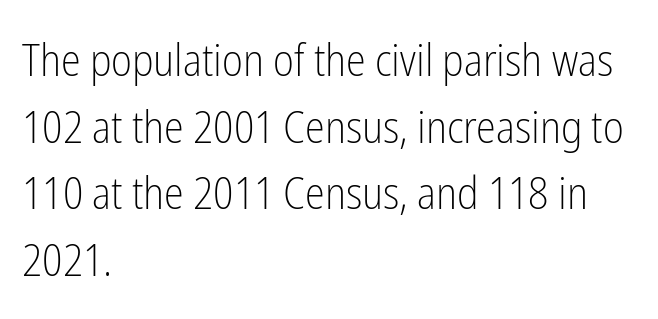
The image shows 45 px light, condensed sans-serif type, upright; set left-aligned, normal line spacing (1.48x), normal letter spacing, not underlined; low stroke contrast and a medium x-height.
